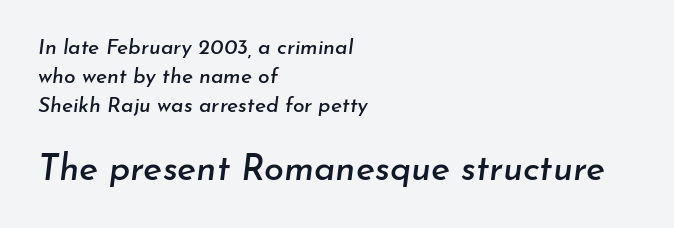
{"italic": "yes", "lean": "right", "slant_degrees": 7, "width": "normal", "stroke_contrast": "low", "x_height": "small", "monospaced": "no", "underline": "no", "align": "left", "line_spacing": "normal", "line_spacing_ratio": 1.37, "letter_spacing": "normal", "letter_spacing_em": 0.0, "larger_block": "second", "size_ratio": 1.71, "glyph_px": 36}
